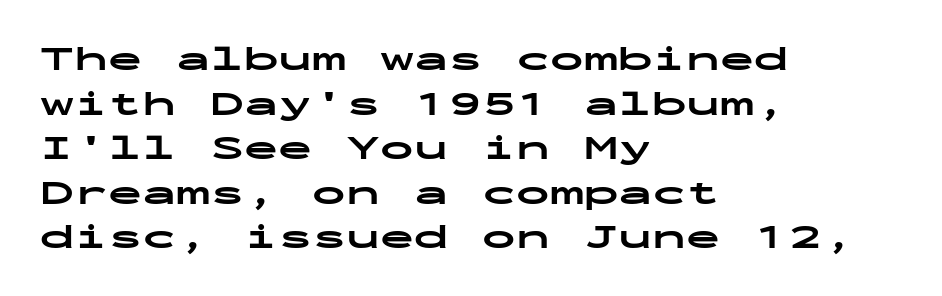
{"serif": "no", "italic": "no", "bold": "yes", "weight": "bold", "width": "wide", "stroke_contrast": "low", "x_height": "medium", "monospaced": "yes", "underline": "no", "align": "left", "line_spacing": "normal", "line_spacing_ratio": 1.31, "letter_spacing": "normal", "letter_spacing_em": 0.0, "glyph_px": 34}
